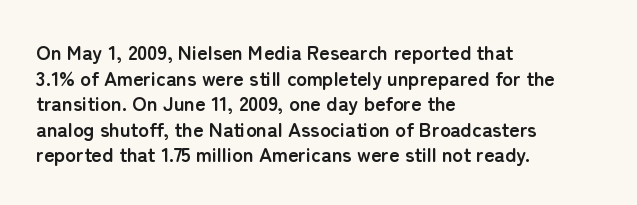
The image shows 20 px bold type, upright; set left-aligned, normal line spacing (1.28x), normal letter spacing, not underlined.
